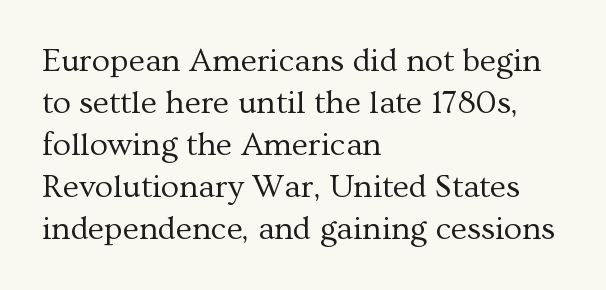
This is the regular roman posture of the typeface. A clean baseline with only descenders dipping below it. Letterform terminals end in serifs throughout the passage. This sample has the flowing, uneven cadence of proportional lettering. Rows of type keep a routine distance in the vertical direction.
